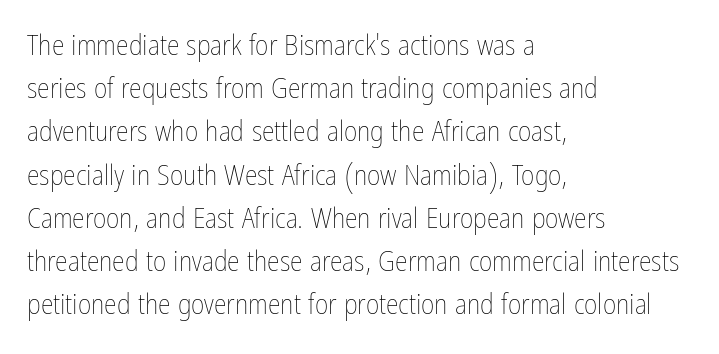
{"italic": "no", "bold": "no", "weight": "thin", "width": "condensed", "stroke_contrast": "low", "x_height": "medium", "monospaced": "no", "underline": "no", "align": "left", "line_spacing": "normal", "line_spacing_ratio": 1.49, "letter_spacing": "normal", "letter_spacing_em": 0.0, "glyph_px": 29}
